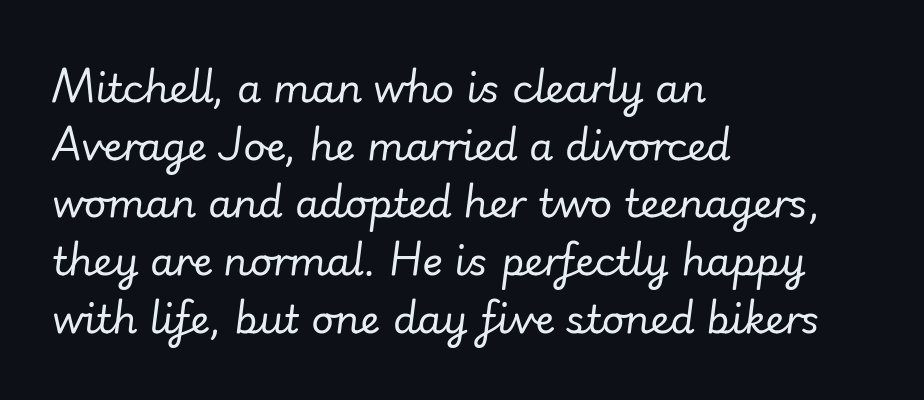
Bare-footed words on every line. Think of a printed novel: that variable character pitch is what you see here. Interline gaps are of average width in this sample. The cut favours lightness, reaching ordinary text weight at its darkest. No extra tracking has been applied to these lines.
